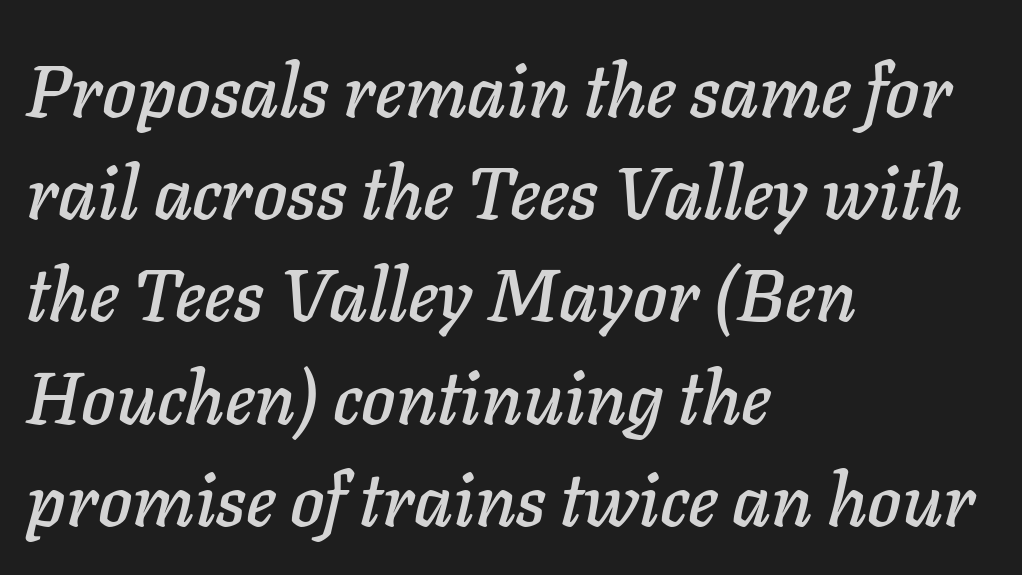
The image shows 73 px text type, italic (leaning right); set left-aligned, normal line spacing (1.4x), normal letter spacing, not underlined; low stroke contrast and a medium x-height.
